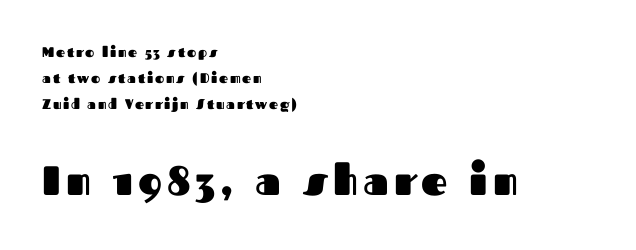
Typesetter's note — lower block bumped up in size, upper block left smaller. Is this a fixed-width face? No — the glyphs have proportional, varying widths. The rendering shows plain stroke endings on the letterforms — a sans-serif design. Notice how the stems are strictly vertical — no italics here. Chunky letters — that's bold for sure.
